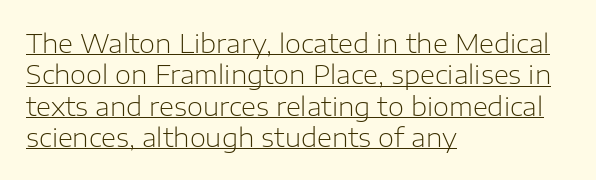
{"italic": "no", "bold": "no", "underline": "yes", "align": "left", "line_spacing_ratio": 1.21, "letter_spacing": "normal", "letter_spacing_em": 0.0, "glyph_px": 26}
